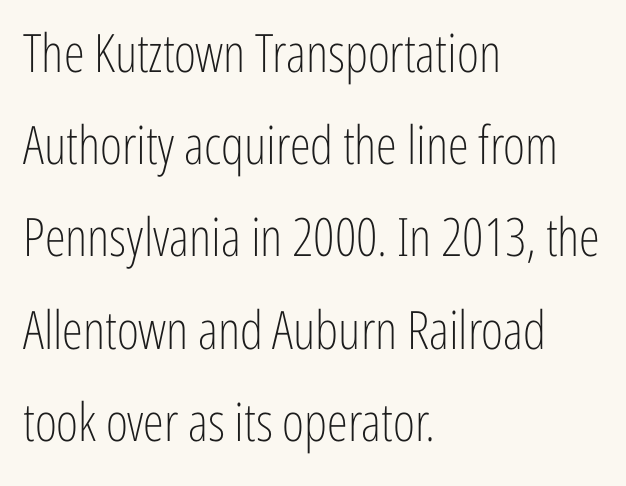
Caption: multi-line text, flush left, ragged right. The space directly below the letters is spotless. Type style note: lacks serifs. This is roman type, the default non-slanted kind. The letterforms sit at book weight or below.
